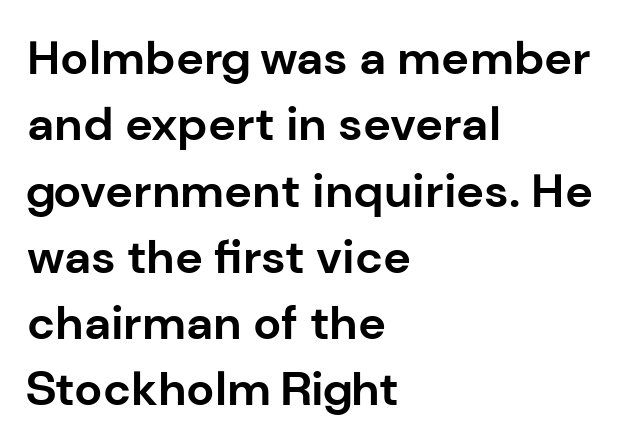
Typographically, this falls in the sans-serif category. A clean baseline with only descenders dipping below it. Reading down the column, the eye jumps a familiar distance to each next line. The text block is weighted toward the left margin, trailing off unevenly rightward.
